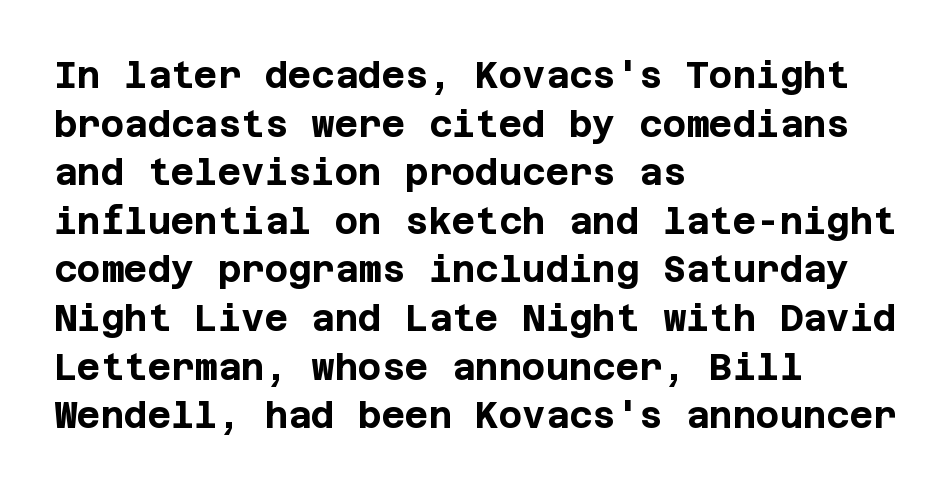
Q: Is the text bold? A: Yes.
Q: Is the text italic (slanted)? A: No, it is upright.
Q: Is the typeface a serif or a sans-serif typeface? A: Sans-serif.
Q: Is the text underlined? A: No.
Q: How is the paragraph aligned? A: Left-aligned.
Q: Is the spacing between letters normal or unusually wide? A: Normal.
Q: Is the spacing between lines tight, normal or loose? A: Normal.
Q: Width (condensed, normal, or wide)? A: Normal.
Q: Stroke contrast? A: Low.
Q: x-height? A: Large.
